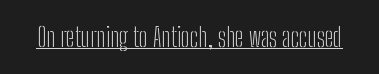
Short note: letters normally spaced. Is this a heavy cut? Hardly; it is regular or lighter. This sample uses an upright cut, with every glyph sitting square on the baseline. Is there an underline? Yes — a line sits under the letters.
